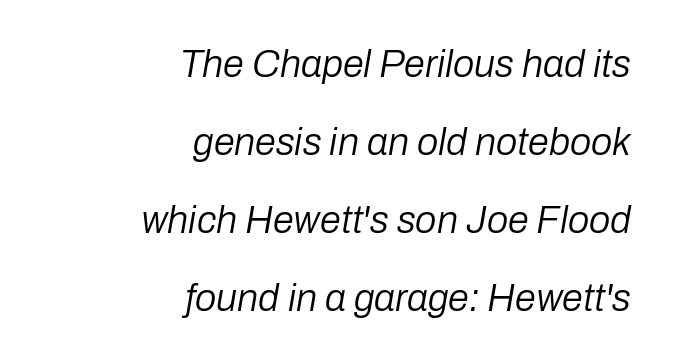
Every character sits at an angle, as italics do. The rendering anchors every line to the right-hand side. Spacing verdict: proportional, widths tailored to each character. One glance says open: line gaps are wider than usual. The letterforms sit shoulder to shoulder at normal distance. The characters are drawn with everyday or finer stroke widths.
